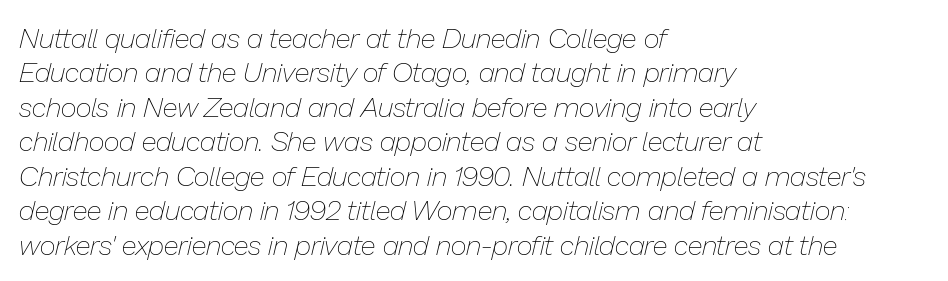
The image shows 28 px thin type, italic (leaning right); set left-aligned, line spacing 1.23x, normal letter spacing, not underlined; low stroke contrast and a medium x-height.
